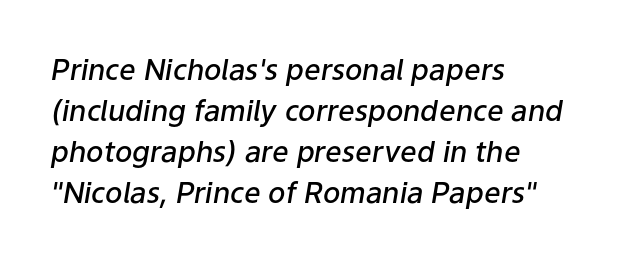
The image shows 29 px semibold type, italic (leaning right); set left-aligned, normal line spacing (1.41x), normal letter spacing, not underlined; low stroke contrast and a medium x-height.
